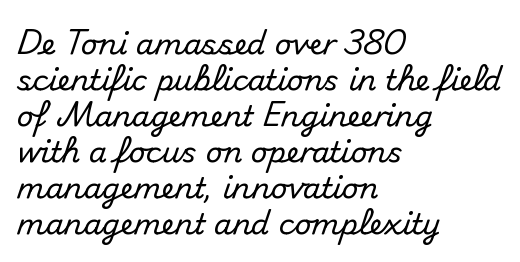
Q: Is the text italic (slanted)? A: Yes.
Q: Is the typeface a serif or a sans-serif typeface? A: Sans-serif.
Q: Is the text underlined? A: No.
Q: How is the paragraph aligned? A: Left-aligned.
Q: Is the spacing between letters normal or unusually wide? A: Normal.
Q: Width (condensed, normal, or wide)? A: Normal.
Q: Stroke contrast? A: Medium.
Q: x-height? A: Small.
Q: Monospaced? A: No.
